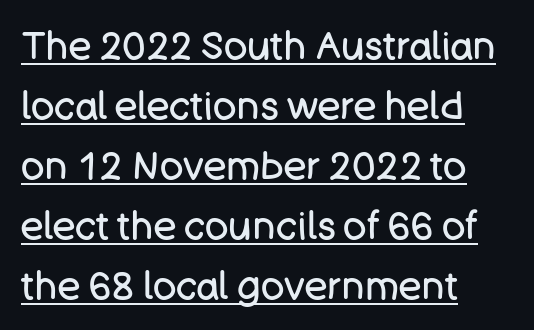
Q: Is the text bold? A: No.
Q: Is the text italic (slanted)? A: No, it is upright.
Q: Is the typeface a serif or a sans-serif typeface? A: Sans-serif.
Q: Is the text underlined? A: Yes.
Q: How is the paragraph aligned? A: Left-aligned.
Q: Is the spacing between letters normal or unusually wide? A: Normal.
Q: Is the spacing between lines tight, normal or loose? A: Normal.
Q: Width (condensed, normal, or wide)? A: Normal.
Q: Stroke contrast? A: Low.
Q: x-height? A: Large.
Q: Monospaced? A: No.
